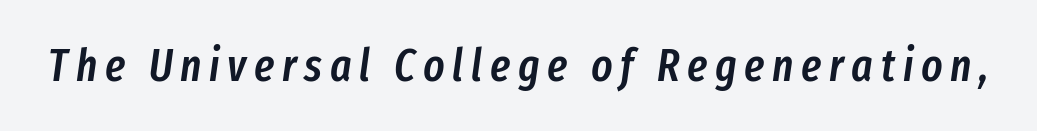
Q: Is the text bold? A: Semi-bold.
Q: Is the text italic (slanted)? A: Yes, it leans right by about 8 degrees.
Q: Is the text underlined? A: No.
Q: Width (condensed, normal, or wide)? A: Condensed.
Q: Stroke contrast? A: Low.
Q: x-height? A: Medium.
Q: Monospaced? A: No.
